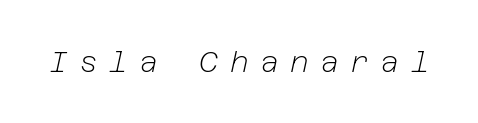
The image shows 29 px light type, italic (leaning right); set unusually wide letter spacing (+0.39 em), not underlined; low stroke contrast and a medium x-height.
